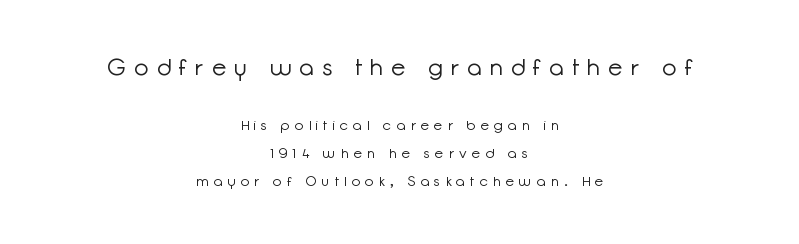
The horizontal fit of the characters is loose and conspicuously gappy. Upright lettering throughout. Is the block centered? Yes — each line is placed symmetrically about the middle. The space directly below the letters is spotless.
